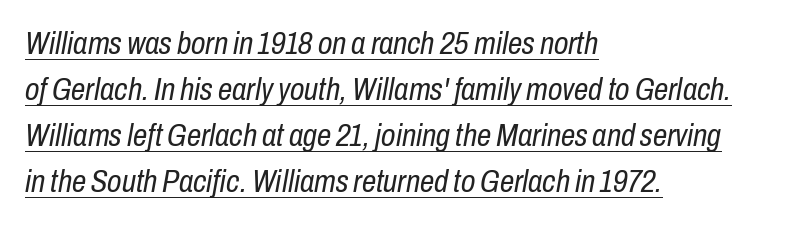
Q: Is the text bold? A: No.
Q: Is the text italic (slanted)? A: Yes, it leans right by about 10 degrees.
Q: Is the text underlined? A: Yes.
Q: How is the paragraph aligned? A: Left-aligned.
Q: Is the spacing between letters normal or unusually wide? A: Normal.
Q: Is the spacing between lines tight, normal or loose? A: Normal.
Q: Width (condensed, normal, or wide)? A: Condensed.
Q: Stroke contrast? A: Low.
Q: x-height? A: Medium.
Q: Monospaced? A: No.
